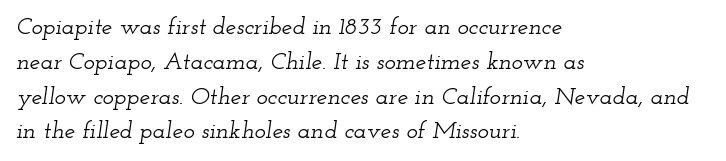
The specimen reads as italic at a glance. The lines in this sample share a left origin and differ only in where they stop. What's the leading like? Ordinary, nothing unusual. The glyphs are unaccompanied by any horizontal stroke below them. There is no visible air inserted between adjacent glyphs.
